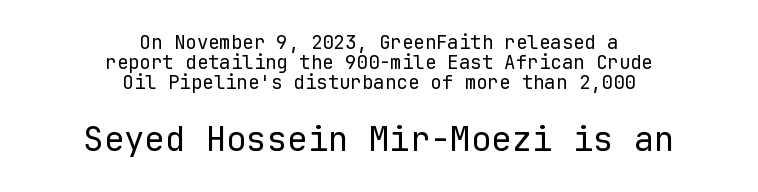
Q: Is the text bold? A: No.
Q: Is the text italic (slanted)? A: No, it is upright.
Q: Is the typeface a serif or a sans-serif typeface? A: Sans-serif.
Q: Is the text underlined? A: No.
Q: How is the paragraph aligned? A: Centered.
Q: Is the spacing between letters normal or unusually wide? A: Normal.
Q: Is the spacing between lines tight, normal or loose? A: Tight.
Q: Which block of text is set in a larger size, the first (top) or the second (bottom)? A: The second (bottom) one.
Q: Width (condensed, normal, or wide)? A: Normal.
Q: Stroke contrast? A: Low.
Q: x-height? A: Medium.
Q: Monospaced? A: Yes.
